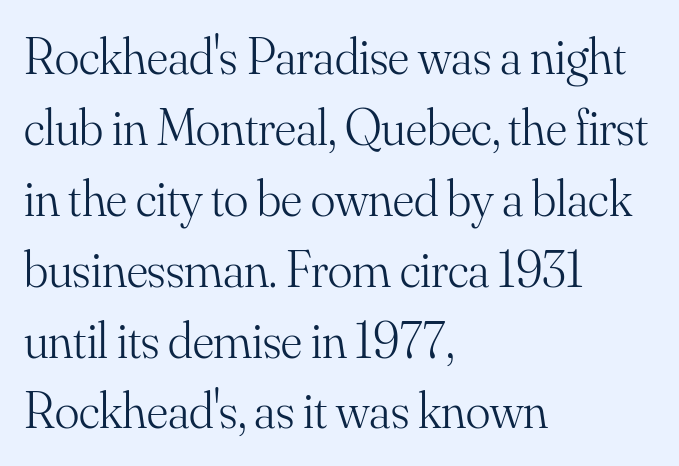
Q: Is the text bold? A: No.
Q: Is the text italic (slanted)? A: No, it is upright.
Q: Is the typeface a serif or a sans-serif typeface? A: Serif.
Q: Is the text underlined? A: No.
Q: How is the paragraph aligned? A: Left-aligned.
Q: Is the spacing between letters normal or unusually wide? A: Normal.
Q: Is the spacing between lines tight, normal or loose? A: Normal.
Q: Width (condensed, normal, or wide)? A: Normal.
Q: Stroke contrast? A: Medium.
Q: x-height? A: Small.
Q: Monospaced? A: No.
